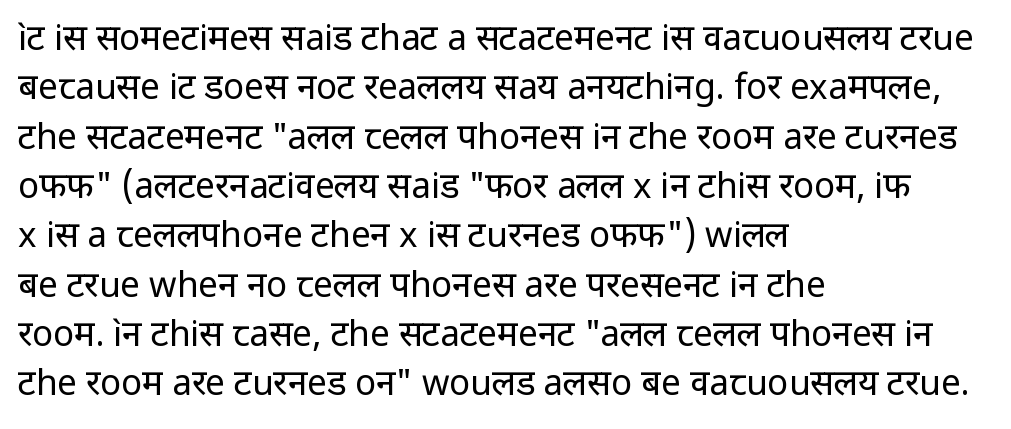
Q: Is the text bold? A: No.
Q: Is the text italic (slanted)? A: No, it is upright.
Q: Is the typeface a serif or a sans-serif typeface? A: Sans-serif.
Q: Is the text underlined? A: No.
Q: How is the paragraph aligned? A: Left-aligned.
Q: Is the spacing between letters normal or unusually wide? A: Normal.
Q: Is the spacing between lines tight, normal or loose? A: Normal.
Q: Width (condensed, normal, or wide)? A: Normal.
Q: Stroke contrast? A: Low.
Q: x-height? A: Medium.
Q: Monospaced? A: No.
